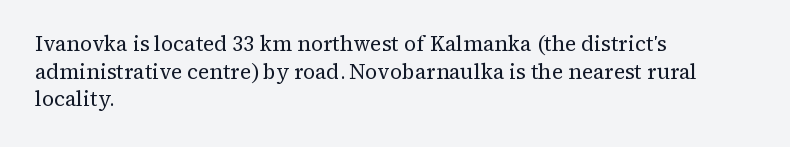
Q: Is the text bold? A: No.
Q: Is the text italic (slanted)? A: No, it is upright.
Q: Is the text underlined? A: No.
Q: How is the paragraph aligned? A: Left-aligned.
Q: Is the spacing between letters normal or unusually wide? A: Normal.
Q: Is the spacing between lines tight, normal or loose? A: Normal.
